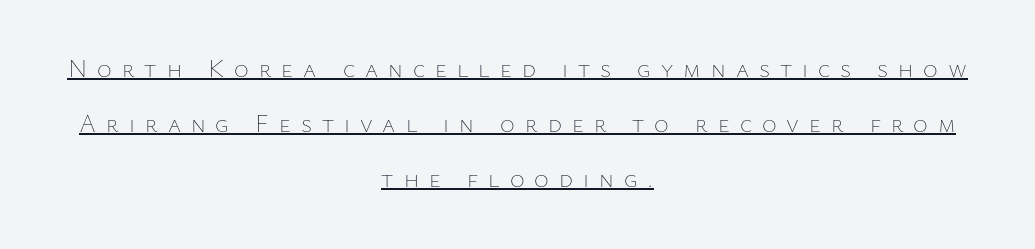
Posture: straight, roman, zero tilt. Check the space under the baseline: a stroke is drawn there. The letters are spread apart with noticeably loose tracking. The paragraph has two soft edges and a firm central axis. Is the stroke heavy? The answer is a plain regular-or-lighter.
